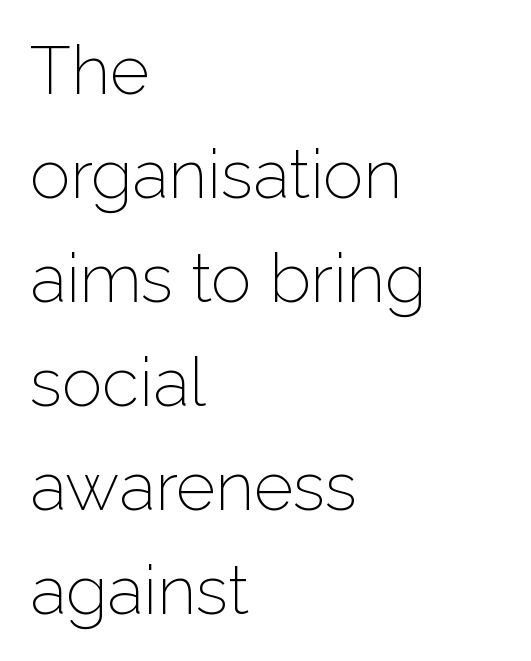
{"serif": "no", "italic": "no", "bold": "no", "weight": "light", "width": "normal", "stroke_contrast": "low", "x_height": "medium", "monospaced": "no", "underline": "no", "align": "left", "line_spacing": "normal", "line_spacing_ratio": 1.53, "letter_spacing": "normal", "letter_spacing_em": 0.0, "glyph_px": 68}
